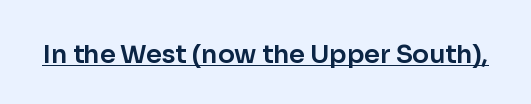
Q: Is the text italic (slanted)? A: No, it is upright.
Q: Is the text underlined? A: Yes.
Q: Is the spacing between letters normal or unusually wide? A: Normal.
